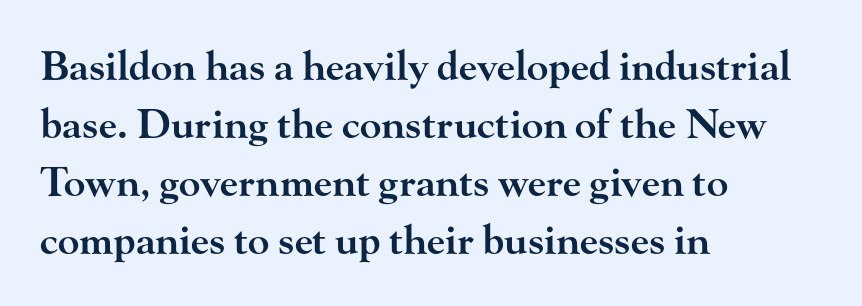
Q: Is the text bold? A: Semi-bold.
Q: Is the text italic (slanted)? A: No, it is upright.
Q: Is the typeface a serif or a sans-serif typeface? A: Serif.
Q: Is the text underlined? A: No.
Q: How is the paragraph aligned? A: Left-aligned.
Q: Is the spacing between letters normal or unusually wide? A: Normal.
Q: Is the spacing between lines tight, normal or loose? A: Normal.
Q: Width (condensed, normal, or wide)? A: Wide.
Q: Stroke contrast? A: High.
Q: x-height? A: Small.
Q: Monospaced? A: No.
